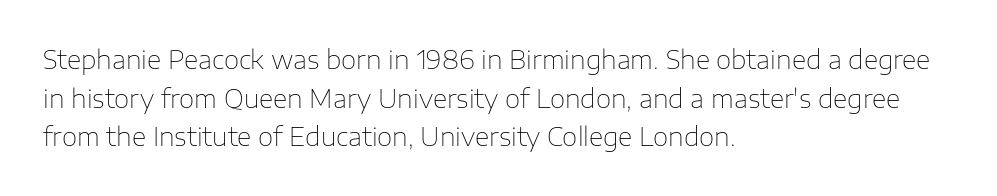
Q: Is the text bold? A: No.
Q: Is the text italic (slanted)? A: No, it is upright.
Q: Is the text underlined? A: No.
Q: How is the paragraph aligned? A: Left-aligned.
Q: Is the spacing between letters normal or unusually wide? A: Normal.
Q: Is the spacing between lines tight, normal or loose? A: Normal.
